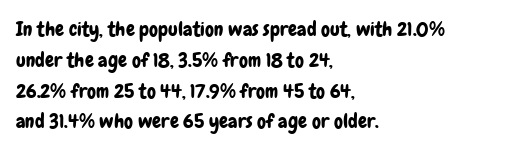
{"italic": "no", "underline": "no", "align": "left", "line_spacing": "normal", "line_spacing_ratio": 1.54, "letter_spacing": "normal", "letter_spacing_em": 0.0, "glyph_px": 20}
